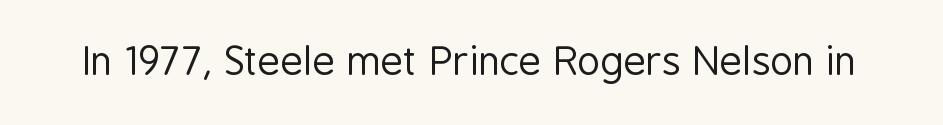
The image shows 39 px regular-weight, condensed sans-serif type, upright; set normal letter spacing, not underlined; low stroke contrast and a medium x-height.
